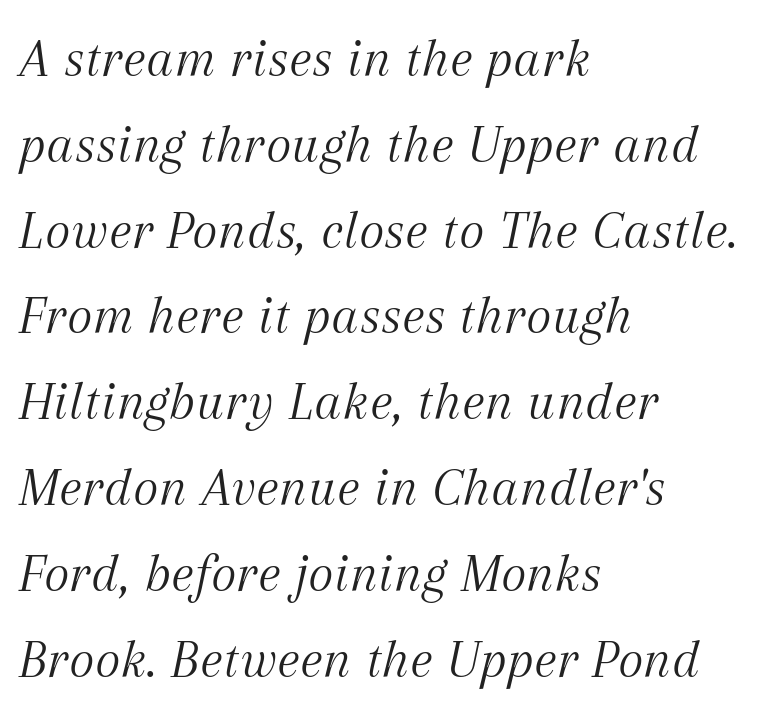
What's the leading like? Ordinary, nothing unusual. Clear beneath every line of the passage. Note the varied advance widths — an 'i' is clearly narrower than an 'm'. This sample uses a serif face.
